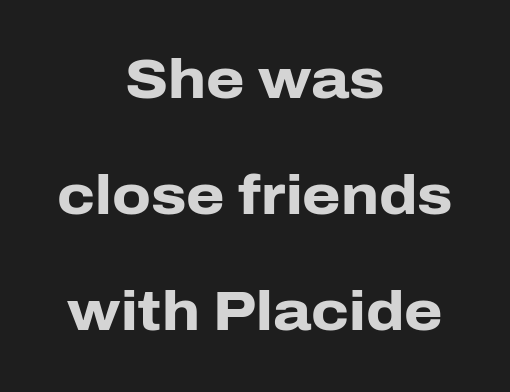
The image shows 55 px heavy sans-serif type, upright; set centered, loose line spacing (2.11x), normal letter spacing, not underlined; low stroke contrast and a medium x-height.
